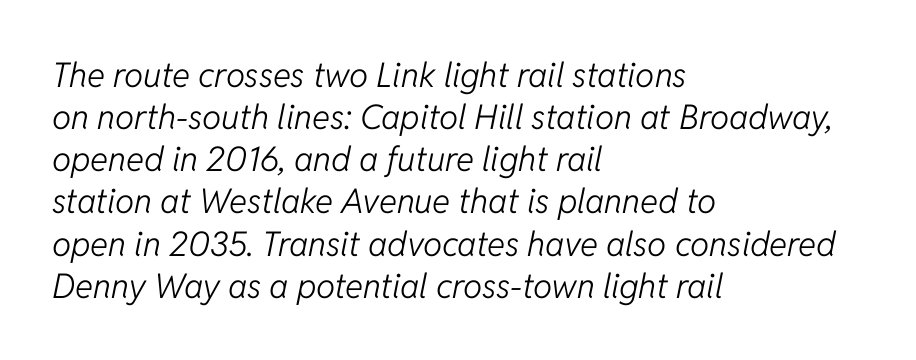
{"italic": "yes", "lean": "right", "slant_degrees": 11, "bold": "no", "weight": "light", "width": "normal", "stroke_contrast": "low", "x_height": "medium", "monospaced": "no", "underline": "no", "align": "left", "line_spacing_ratio": 1.24, "letter_spacing": "normal", "letter_spacing_em": 0.0, "glyph_px": 34}
